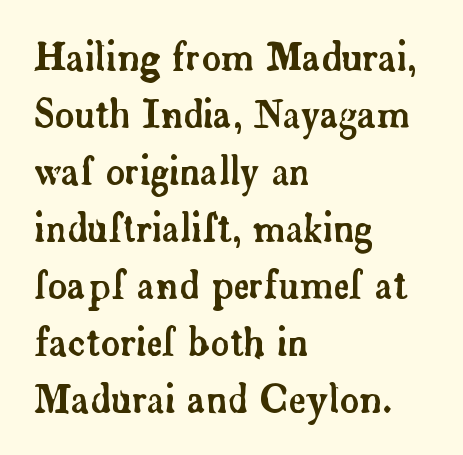
{"serif": "yes", "italic": "no", "width": "normal", "stroke_contrast": "low", "x_height": "small", "monospaced": "no", "underline": "no", "align": "left", "line_spacing": "normal", "line_spacing_ratio": 1.54, "letter_spacing": "normal", "letter_spacing_em": 0.0, "glyph_px": 37}
